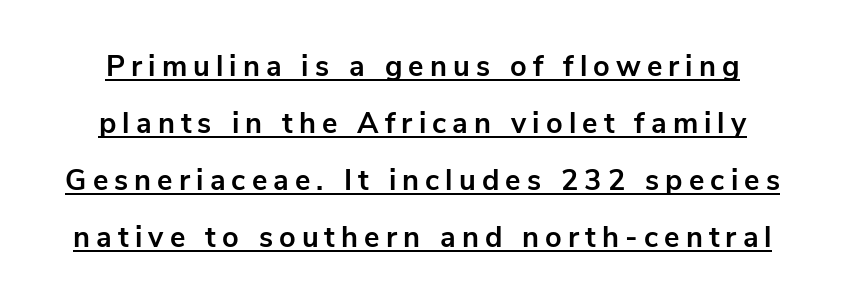
Is there much room between lines? Yes — plenty of vertical air separates them. The lettering stays uniformly vertical, giving the passage a roman look. Decoration check: the copy is underlined. You could only call the tracking loose — the letters float apart. Varying glyph widths throughout — classic text-font behaviour.
